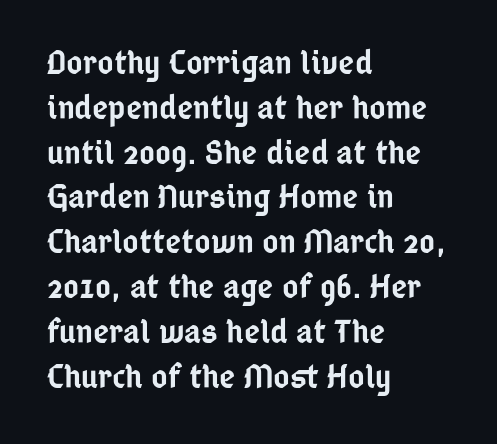
Q: Is the text bold? A: Semi-bold.
Q: Is the text italic (slanted)? A: No, it is upright.
Q: Is the typeface a serif or a sans-serif typeface? A: Sans-serif.
Q: Is the text underlined? A: No.
Q: How is the paragraph aligned? A: Left-aligned.
Q: Is the spacing between letters normal or unusually wide? A: Normal.
Q: Is the spacing between lines tight, normal or loose? A: Normal.
Q: Width (condensed, normal, or wide)? A: Condensed.
Q: Stroke contrast? A: Low.
Q: x-height? A: Medium.
Q: Monospaced? A: No.
